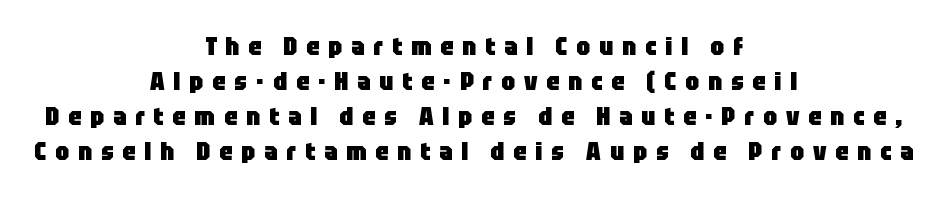
Anything drawn beneath the words? Only blank space. Typesetter's note: full bold, strokes at maximum text heaviness. Honestly, the row spacing looks completely unremarkable. The lines in this sample share a center point and differ in where they start and stop. When letters stand straight like this, we call the style roman or upright.
